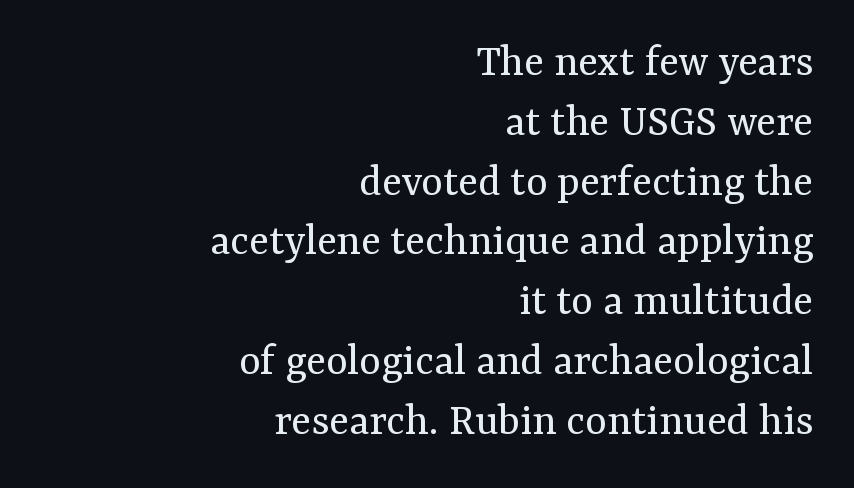
This sample is right-justified, so line beginnings fall wherever the words allow. Typographically, this falls in the serif category. The leading is moderate, giving the passage an even texture. Words appear dense and cohesive because spacing is normal. Rendered with straight, roman letterforms.
